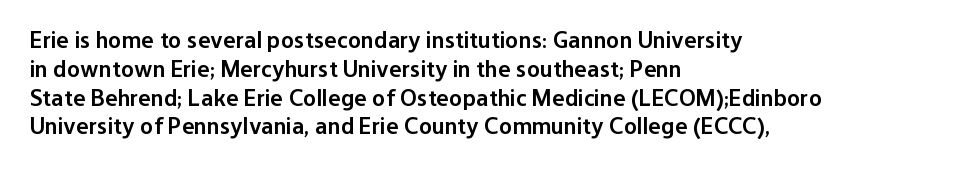
The image shows 24 px text type, upright; set left-aligned, line spacing 1.2x, normal letter spacing, not underlined.
